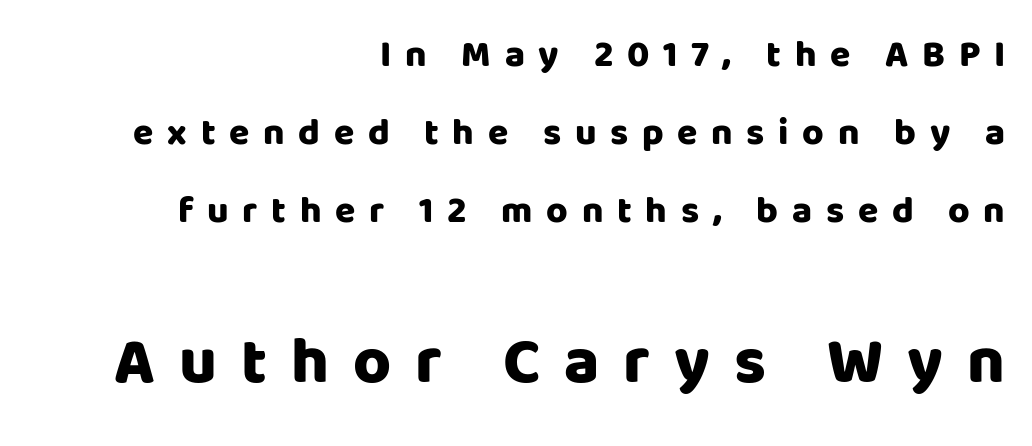
Loosely led — the rows are spread out. The glyphs have the mass of a bold cut. Beneath every word, the page is bare. The tracking jumps out immediately: characters are airy and widely separated. Character widths vary here, with narrow letters taking less room than wide ones. The face used here appears at its bigger size in the lower chunk.
